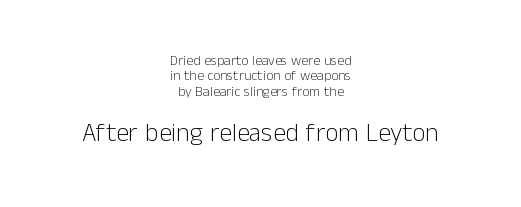
{"italic": "no", "bold": "no", "underline": "no", "align": "center", "line_spacing": "tight", "line_spacing_ratio": 1.09, "letter_spacing": "normal", "letter_spacing_em": 0.0, "larger_block": "second", "size_ratio": 1.86, "glyph_px": 26}
